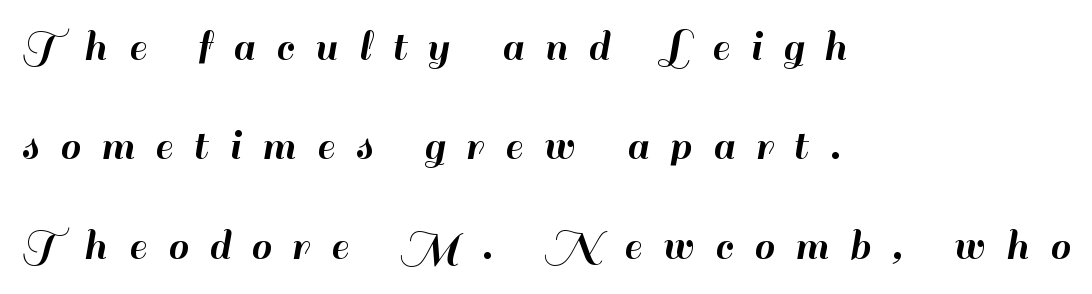
Font category for this specimen: sans-serif. The zone under the glyphs is completely vacant. Varying glyph widths throughout — classic text-font behaviour. Leftover space on each line is placed entirely after the last word. Words appear elongated and porous because spacing is wide.
